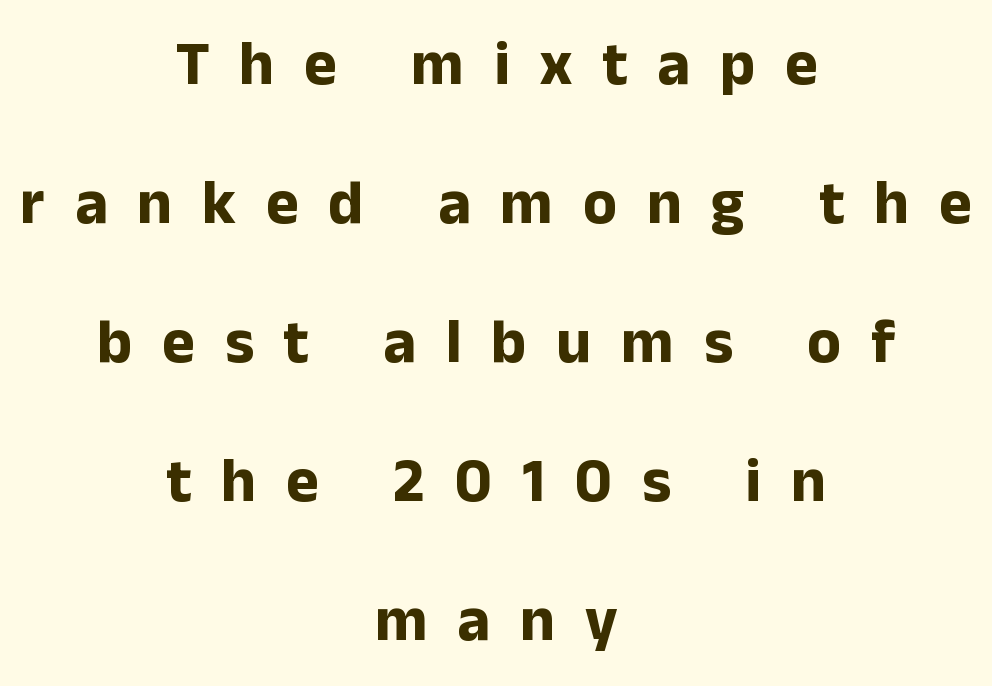
{"serif": "no", "italic": "no", "bold": "yes", "weight": "bold", "width": "normal", "stroke_contrast": "low", "x_height": "medium", "monospaced": "no", "underline": "no", "align": "center", "line_spacing": "loose", "line_spacing_ratio": 2.24, "letter_spacing": "wide", "letter_spacing_em": 0.48, "glyph_px": 62}
